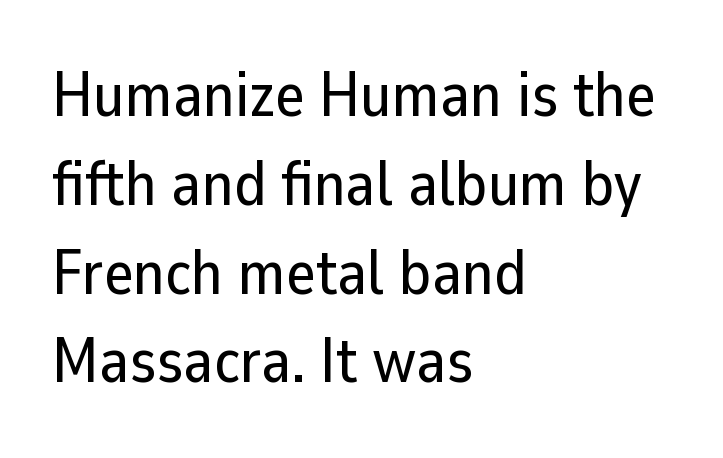
The image shows 63 px sans-serif type, upright; set left-aligned, normal line spacing (1.41x), normal letter spacing, not underlined; low stroke contrast and a medium x-height.
